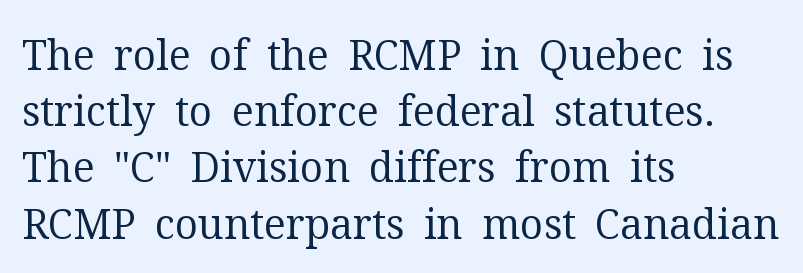
The image shows 41 px regular-weight serif type, upright; set left-aligned, normal line spacing (1.37x), normal letter spacing, not underlined; medium stroke contrast and a medium x-height.
